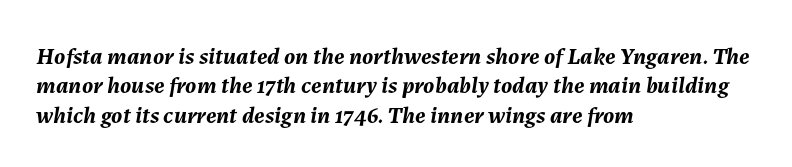
Q: Is the text bold? A: Yes.
Q: Is the text italic (slanted)? A: Yes, it leans right by about 7 degrees.
Q: Is the text underlined? A: No.
Q: How is the paragraph aligned? A: Left-aligned.
Q: Is the spacing between letters normal or unusually wide? A: Normal.
